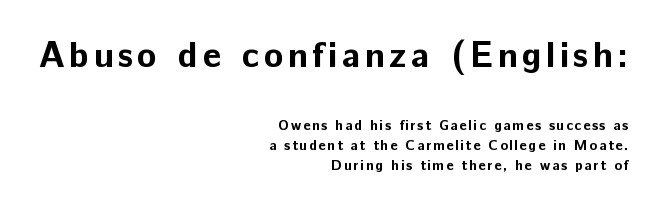
Q: Is the text bold? A: Yes.
Q: Is the text italic (slanted)? A: No, it is upright.
Q: Is the typeface a serif or a sans-serif typeface? A: Sans-serif.
Q: Is the text underlined? A: No.
Q: How is the paragraph aligned? A: Right-aligned.
Q: Is the spacing between lines tight, normal or loose? A: Normal.
Q: Which block of text is set in a larger size, the first (top) or the second (bottom)? A: The first (top) one.
Q: Width (condensed, normal, or wide)? A: Normal.
Q: Stroke contrast? A: Low.
Q: x-height? A: Medium.
Q: Monospaced? A: No.
